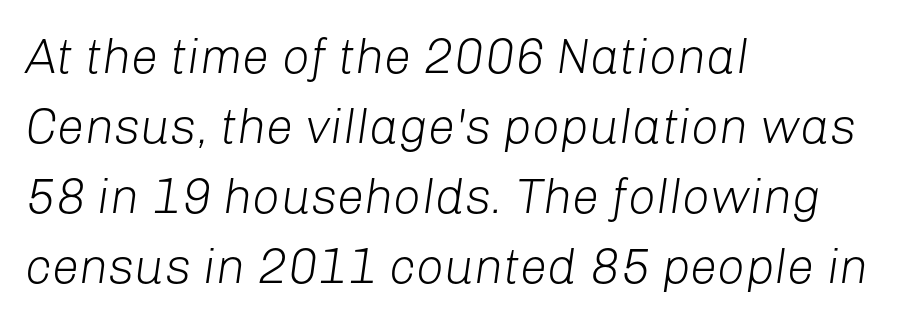
The image shows 49 px light type, italic (leaning right); set left-aligned, normal line spacing (1.43x), normal letter spacing, not underlined; low stroke contrast and a medium x-height.
